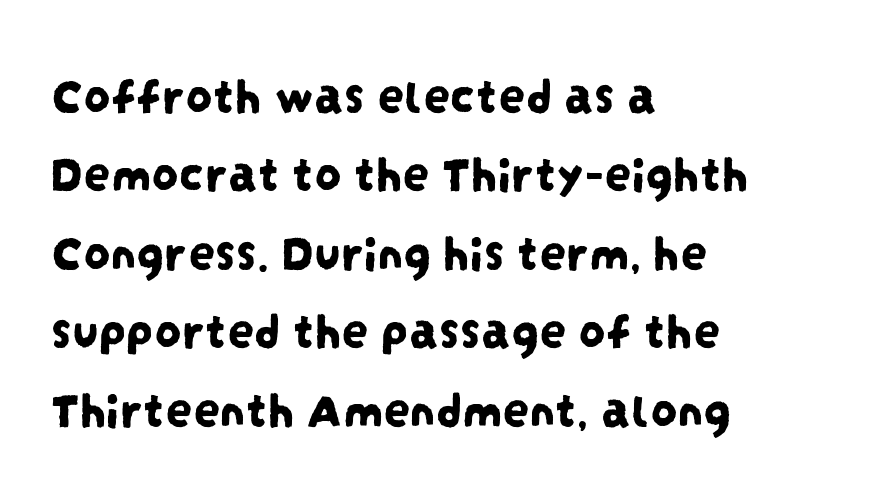
Q: Is the typeface a serif or a sans-serif typeface? A: Sans-serif.
Q: Is the text underlined? A: No.
Q: How is the paragraph aligned? A: Left-aligned.
Q: Is the spacing between letters normal or unusually wide? A: Normal.
Q: Is the spacing between lines tight, normal or loose? A: Normal.
Q: Width (condensed, normal, or wide)? A: Condensed.
Q: Stroke contrast? A: Low.
Q: x-height? A: Large.
Q: Monospaced? A: No.
